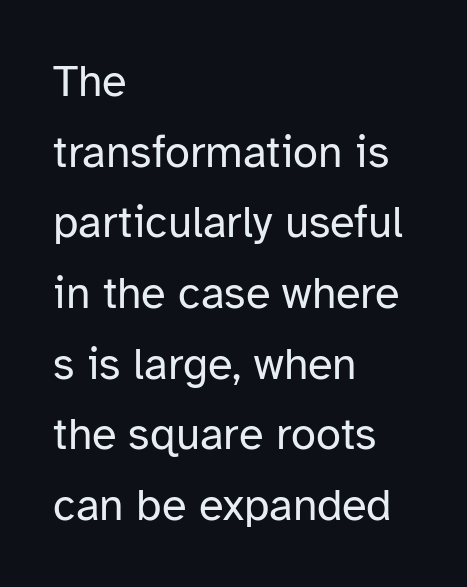
Q: Is the text bold? A: No.
Q: Is the text italic (slanted)? A: No, it is upright.
Q: Is the typeface a serif or a sans-serif typeface? A: Sans-serif.
Q: Is the text underlined? A: No.
Q: How is the paragraph aligned? A: Left-aligned.
Q: Is the spacing between letters normal or unusually wide? A: Normal.
Q: Is the spacing between lines tight, normal or loose? A: Normal.
Q: Width (condensed, normal, or wide)? A: Normal.
Q: Stroke contrast? A: Low.
Q: x-height? A: Medium.
Q: Monospaced? A: No.
